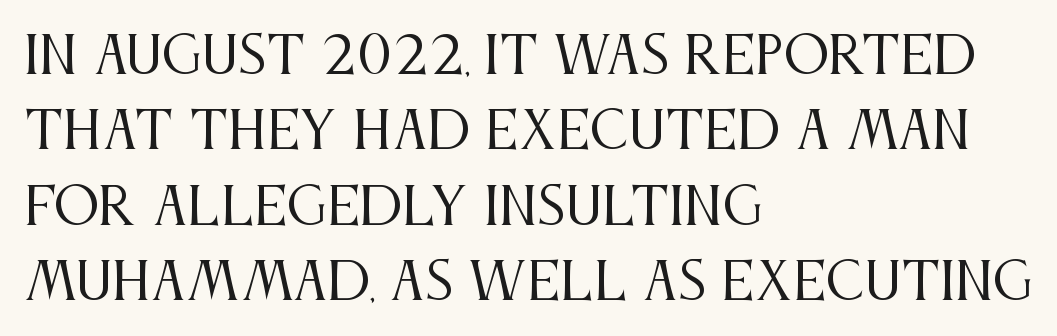
Q: Is the text bold? A: No.
Q: Is the text italic (slanted)? A: No, it is upright.
Q: Is the typeface a serif or a sans-serif typeface? A: Serif.
Q: Is the text underlined? A: No.
Q: How is the paragraph aligned? A: Left-aligned.
Q: Is the spacing between letters normal or unusually wide? A: Normal.
Q: Is the spacing between lines tight, normal or loose? A: Normal.
Q: Width (condensed, normal, or wide)? A: Condensed.
Q: Stroke contrast? A: Medium.
Q: x-height? A: Large.
Q: Monospaced? A: No.
